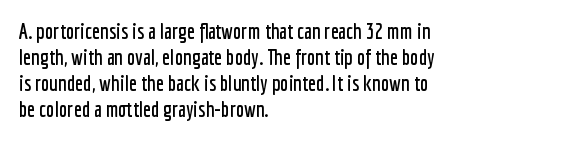
The typesetter chose a ragged-right arrangement here. The type sits square on the baseline with zero lean. There is no visible air inserted between adjacent glyphs. Has an underline been added? It has not.
